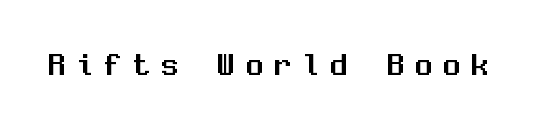
{"serif": "no", "italic": "no", "width": "normal", "stroke_contrast": "medium", "x_height": "medium", "monospaced": "yes", "underline": "no", "letter_spacing": "wide", "letter_spacing_em": 0.33, "glyph_px": 34}
